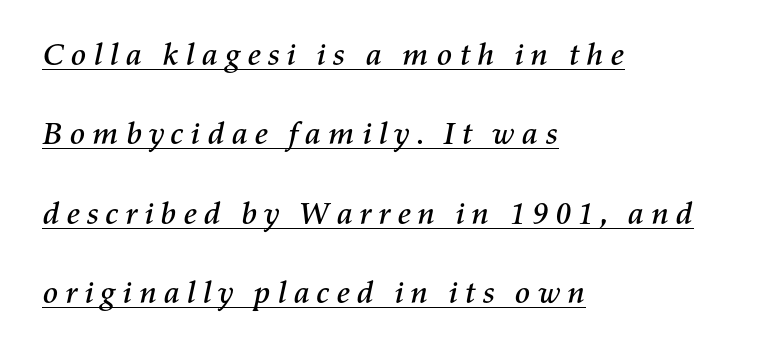
The compositor pushed each line to the left boundary. This sample carries an underscore along the baseline area. You could fit nearly another row in the gap between these rows. Looks like regular typesetting: each glyph gets only the width it needs.
